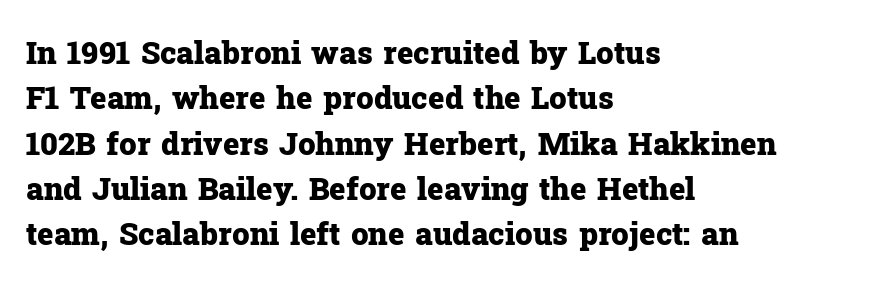
Plenty of ink on the page — the face is bold. The strip under each line holds only bare page. A typesetter would mark this as roman, not italic. To sum up the face: it has serifs.
